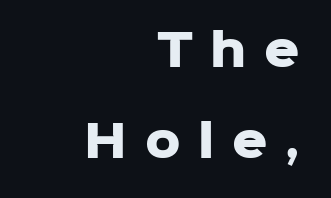
The image shows 44 px heavy sans-serif type, upright; set right-aligned, loose line spacing (2.06x), unusually wide letter spacing (+0.4 em), not underlined; low stroke contrast and a medium x-height.
